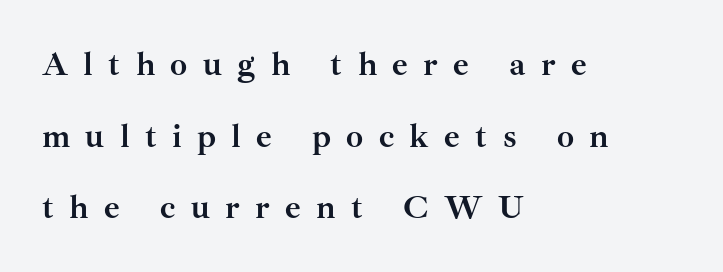
The image shows 34 px semibold serif type, upright; set left-aligned, loose line spacing (2.11x), unusually wide letter spacing (+0.45 em), not underlined; medium stroke contrast and a small x-height.
